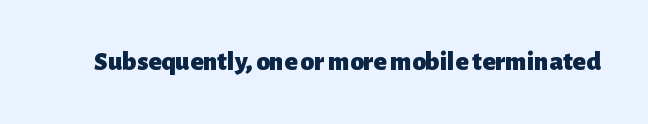
{"italic": "no", "bold": "yes", "underline": "no", "letter_spacing": "normal", "letter_spacing_em": 0.0, "glyph_px": 27}
